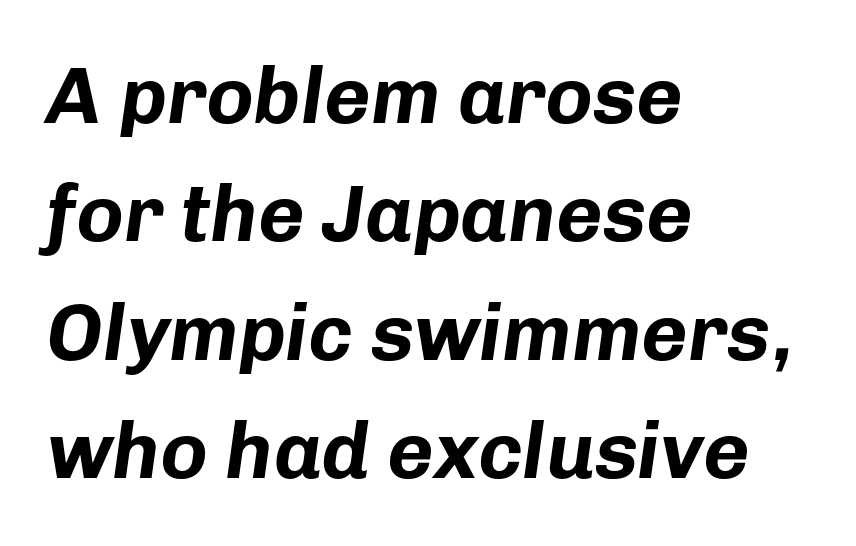
{"italic": "yes", "lean": "right", "slant_degrees": 8, "bold": "yes", "weight": "bold", "width": "normal", "stroke_contrast": "low", "x_height": "medium", "monospaced": "no", "underline": "no", "align": "left", "line_spacing": "normal", "line_spacing_ratio": 1.48, "letter_spacing": "normal", "letter_spacing_em": 0.0, "glyph_px": 80}
